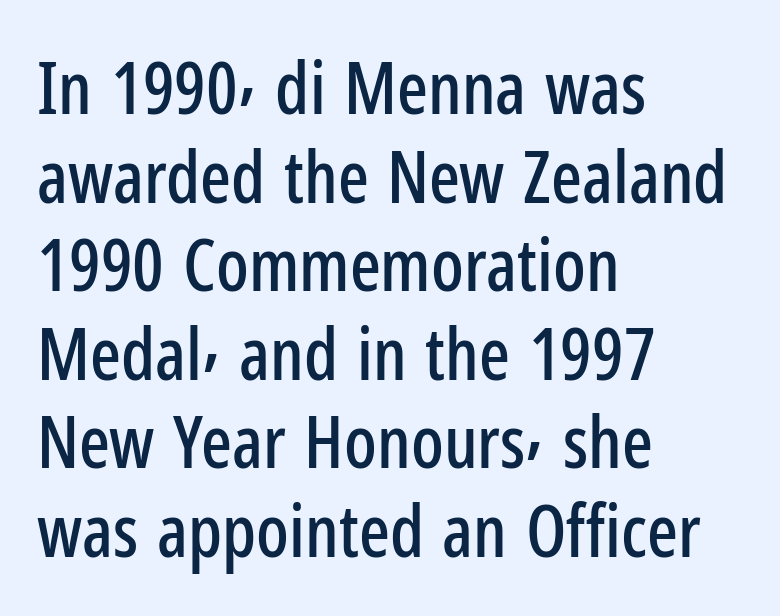
The image shows 72 px condensed sans-serif type, upright; set left-aligned, line spacing 1.23x, normal letter spacing, not underlined; low stroke contrast and a medium x-height.
